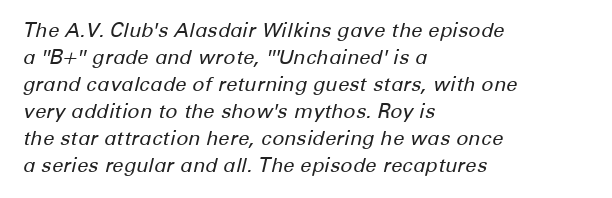
The axis of the letterforms is tilted away from vertical. Standard letterfit; no display-style spreading of the glyphs. This sample keeps an unexceptional amount of space between lines. The typesetting does not lean heavy: it is not bold. The specimen omits any rule beneath the text block's lines.
